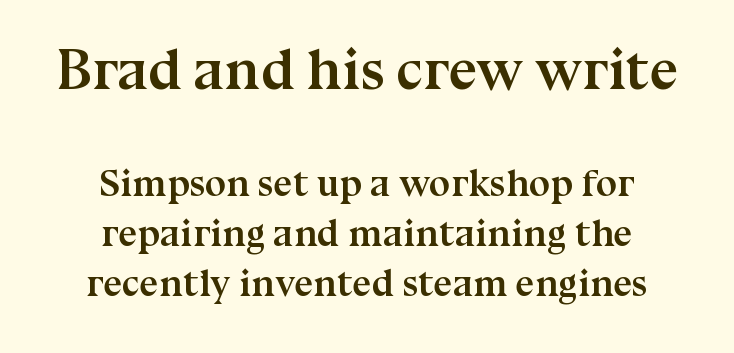
Compared with an ordinary text face, these strokes are far heavier — a full bold. Is the lower block the larger one? No — the upper block carries the bigger type. Glyph-to-glyph distance matches everyday printed text. This sample has the flowing, uneven cadence of proportional lettering.
